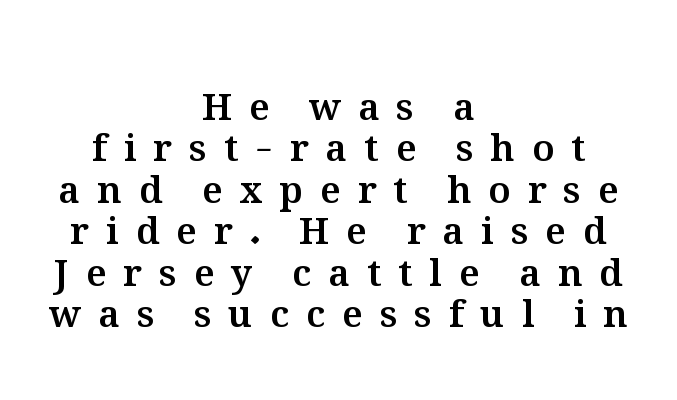
{"italic": "no", "width": "normal", "stroke_contrast": "medium", "x_height": "medium", "monospaced": "no", "underline": "no", "align": "center", "line_spacing": "tight", "line_spacing_ratio": 1.12, "letter_spacing": "wide", "letter_spacing_em": 0.46, "glyph_px": 37}
